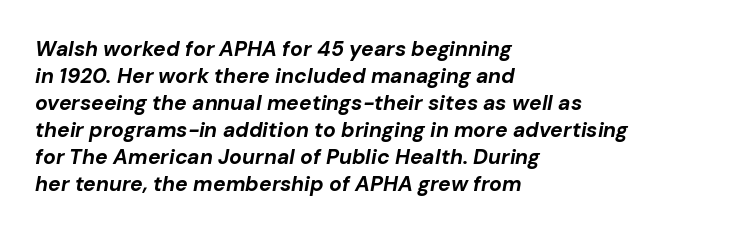
This is heavy type, rendered in bold. The specimen omits any rule beneath the text block's lines. The rows are spaced the way most documents space them. The paragraph has a hard left edge and a soft right edge. Observe the lean: these are italic letterforms. A typesetter would call this zero additional tracking.
